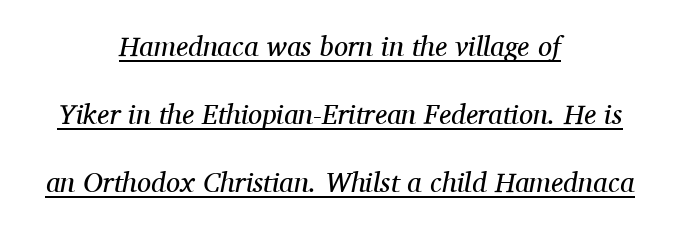
{"serif": "yes", "italic": "yes", "lean": "right", "slant_degrees": 11, "bold": "no", "weight": "regular", "width": "normal", "stroke_contrast": "medium", "x_height": "medium", "monospaced": "no", "underline": "yes", "align": "center", "line_spacing": "loose", "line_spacing_ratio": 2.42, "letter_spacing": "normal", "letter_spacing_em": 0.0, "glyph_px": 28}
